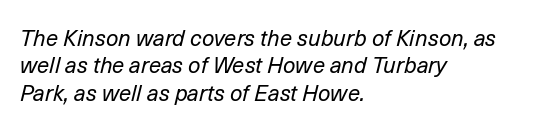
{"italic": "yes", "lean": "right", "slant_degrees": 14, "bold": "no", "underline": "no", "align": "left", "line_spacing_ratio": 1.24, "letter_spacing": "normal", "letter_spacing_em": 0.0, "glyph_px": 22}
